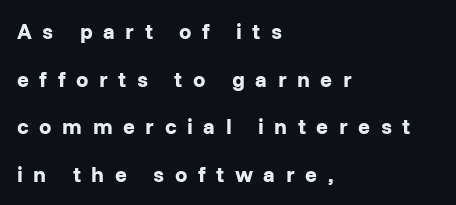
Each glyph is drawn with heavy, bold strokes. A classic flush-left, rag-right setting is used for this passage. The specimen omits any rule beneath the text block's lines. Italic? Not at all — the glyphs are vertical. Airy leading. Each word looks stretched out because of the extra space between its letters.
